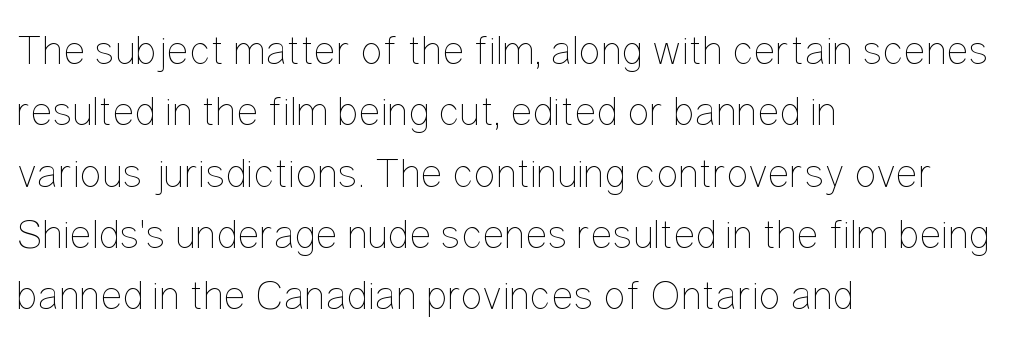
Q: Is the text bold? A: No.
Q: Is the text italic (slanted)? A: No, it is upright.
Q: Is the text underlined? A: No.
Q: How is the paragraph aligned? A: Left-aligned.
Q: Is the spacing between letters normal or unusually wide? A: Normal.
Q: Is the spacing between lines tight, normal or loose? A: Normal.
Q: Width (condensed, normal, or wide)? A: Condensed.
Q: Stroke contrast? A: Low.
Q: x-height? A: Medium.
Q: Monospaced? A: No.
